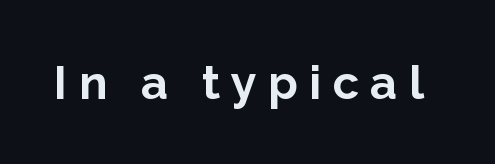
Q: Is the text bold? A: Yes.
Q: Is the text italic (slanted)? A: No, it is upright.
Q: Is the typeface a serif or a sans-serif typeface? A: Sans-serif.
Q: Is the text underlined? A: No.
Q: Is the spacing between letters normal or unusually wide? A: Unusually wide.
Q: Width (condensed, normal, or wide)? A: Normal.
Q: Stroke contrast? A: Low.
Q: x-height? A: Medium.
Q: Monospaced? A: No.
